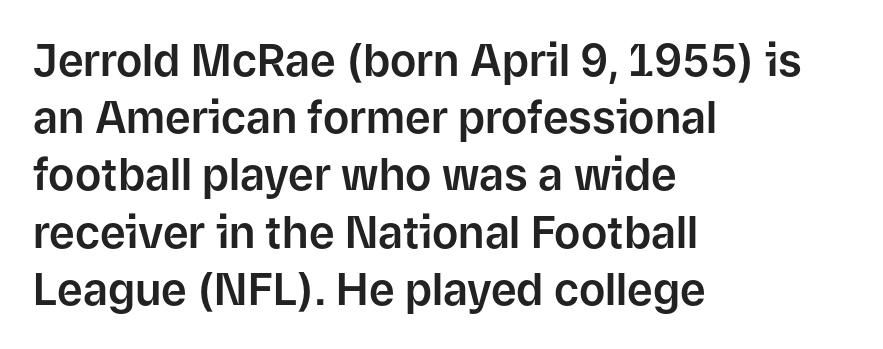
Type without underlining. Characters remain perfectly vertical along every line. This sample has the flowing, uneven cadence of proportional lettering. What's the leading like? Ordinary, nothing unusual. This rendering leaves character spacing at its baseline value. The ragged edge is on the right, which tells us the setting is flush left.
